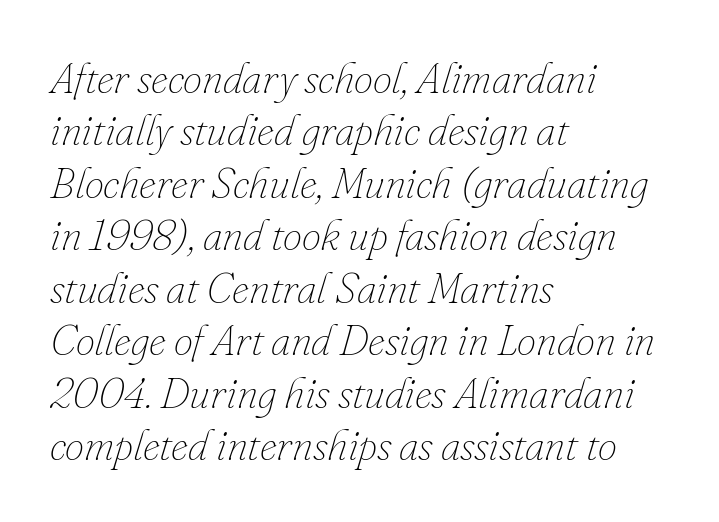
Q: Is the text bold? A: No.
Q: Is the text italic (slanted)? A: Yes, it leans right by about 16 degrees.
Q: Is the text underlined? A: No.
Q: How is the paragraph aligned? A: Left-aligned.
Q: Is the spacing between letters normal or unusually wide? A: Normal.
Q: Width (condensed, normal, or wide)? A: Normal.
Q: Stroke contrast? A: Low.
Q: x-height? A: Small.
Q: Monospaced? A: No.
